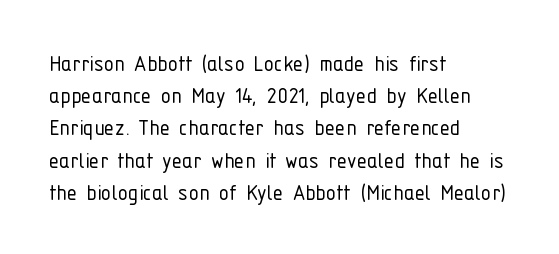
{"italic": "no", "bold": "no", "underline": "no", "align": "left", "line_spacing_ratio": 1.24, "letter_spacing": "normal", "letter_spacing_em": 0.0, "glyph_px": 26}
